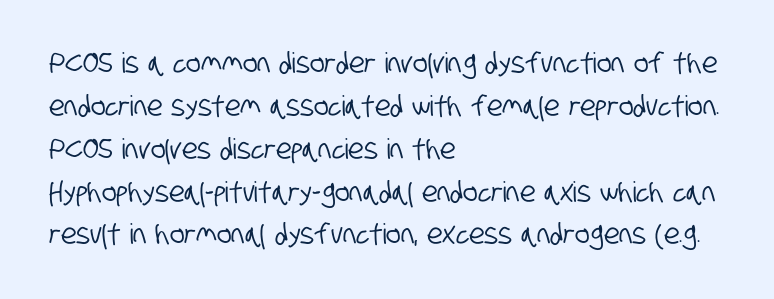
Regarding leading, the lines here are spaced in the standard way. Characters follow at the spacing the type designer built in. Notice how the passage keeps a crisp vertical edge on the left only. Underlining? Definitely not there. Spacing verdict: proportional, widths tailored to each character.
